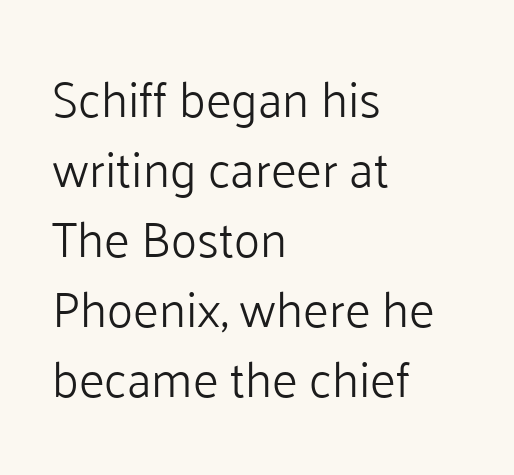
Q: Is the text bold? A: No.
Q: Is the text italic (slanted)? A: No, it is upright.
Q: Is the typeface a serif or a sans-serif typeface? A: Sans-serif.
Q: Is the text underlined? A: No.
Q: How is the paragraph aligned? A: Left-aligned.
Q: Is the spacing between letters normal or unusually wide? A: Normal.
Q: Is the spacing between lines tight, normal or loose? A: Normal.
Q: Width (condensed, normal, or wide)? A: Normal.
Q: Stroke contrast? A: Low.
Q: x-height? A: Medium.
Q: Monospaced? A: No.
